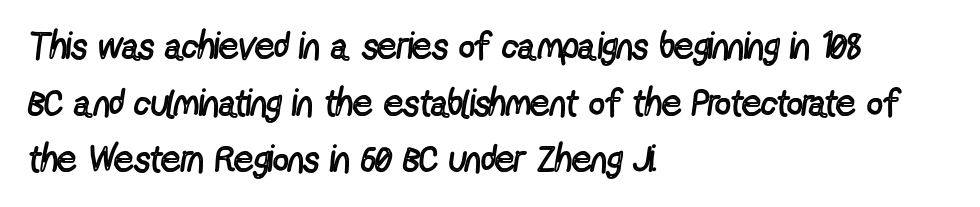
Baseline-to-baseline distance is the conventional proportion of letter height. A student would call this left alignment; a typographer would say flush left, rag right. Proportional: the letters do not fall into vertical columns. Note: no serifs on the glyphs.
